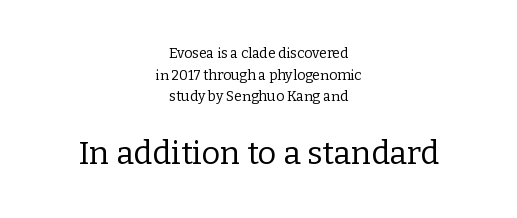
A typesetter would mark this as roman, not italic. Is the block centered? Yes — each line is placed symmetrically about the middle. There is no visible air inserted between adjacent glyphs. Caption: face not bold, strokes unweighted.
